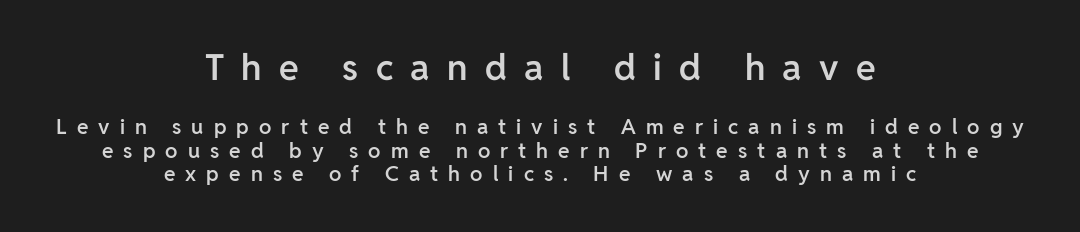
{"serif": "no", "italic": "no", "bold": "semi", "weight": "semibold", "width": "normal", "stroke_contrast": "low", "x_height": "medium", "monospaced": "no", "underline": "no", "align": "center", "line_spacing": "tight", "line_spacing_ratio": 1.12, "letter_spacing": "wide", "letter_spacing_em": 0.48, "larger_block": "first", "size_ratio": 1.71, "glyph_px": 36}
